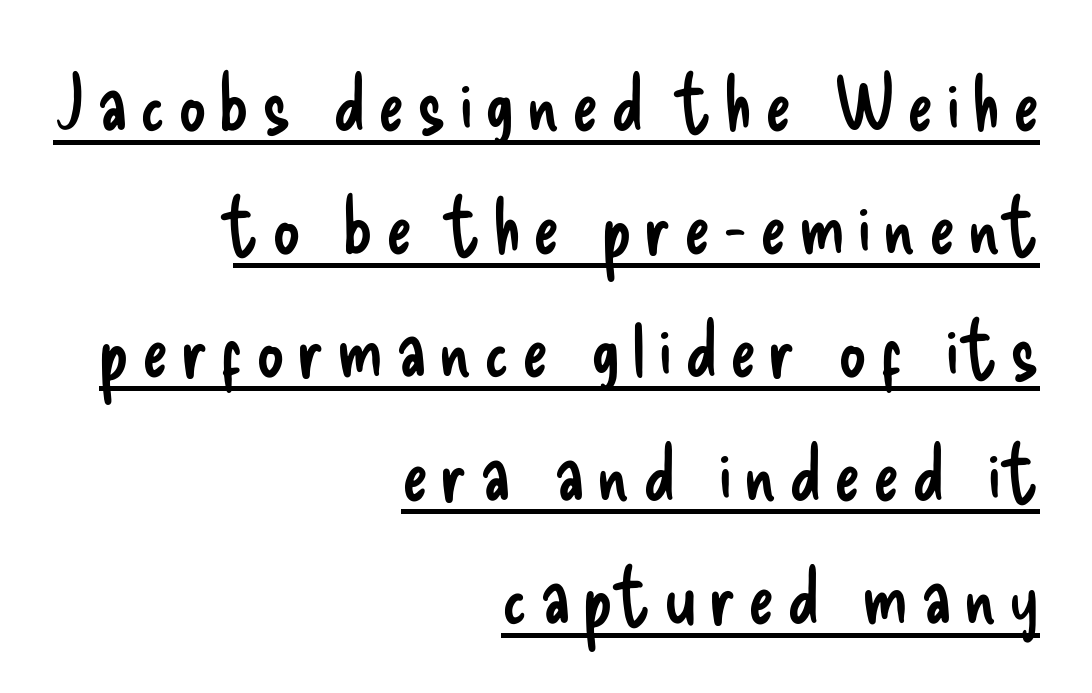
{"serif": "no", "italic": "no", "bold": "no", "weight": "regular", "width": "condensed", "stroke_contrast": "low", "x_height": "small", "monospaced": "no", "underline": "yes", "align": "right", "line_spacing": "normal", "line_spacing_ratio": 1.58, "glyph_px": 78}
